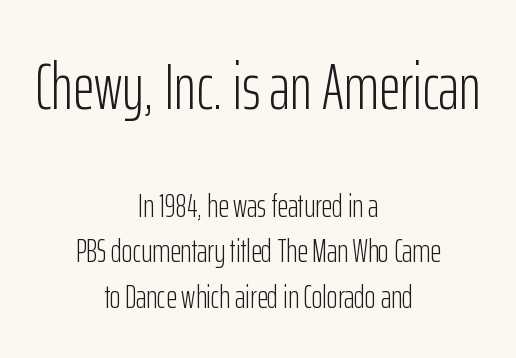
Q: Is the text bold? A: No.
Q: Is the text italic (slanted)? A: No, it is upright.
Q: Is the typeface a serif or a sans-serif typeface? A: Sans-serif.
Q: Is the text underlined? A: No.
Q: How is the paragraph aligned? A: Centered.
Q: Is the spacing between letters normal or unusually wide? A: Normal.
Q: Is the spacing between lines tight, normal or loose? A: Normal.
Q: Which block of text is set in a larger size, the first (top) or the second (bottom)? A: The first (top) one.
Q: Width (condensed, normal, or wide)? A: Condensed.
Q: Stroke contrast? A: Low.
Q: x-height? A: Medium.
Q: Monospaced? A: No.
